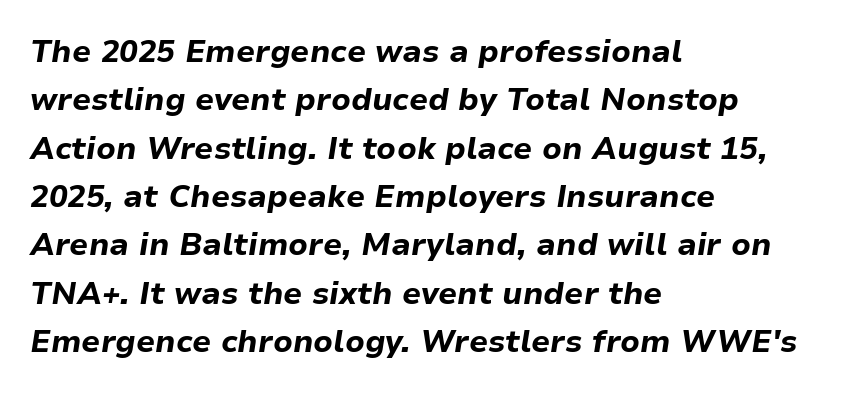
The image shows 31 px bold type, italic (leaning right); set left-aligned, normal line spacing (1.56x), normal letter spacing, not underlined; low stroke contrast and a medium x-height.
